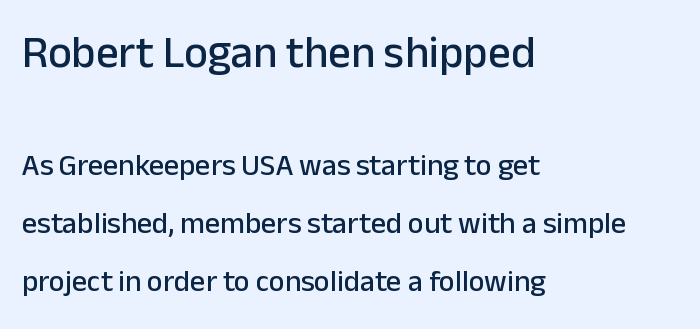
The image shows 45 px sans-serif type, upright; set left-aligned, loose line spacing (1.93x), normal letter spacing, not underlined; the first (top) block is 1.5x larger; low stroke contrast and a medium x-height.
